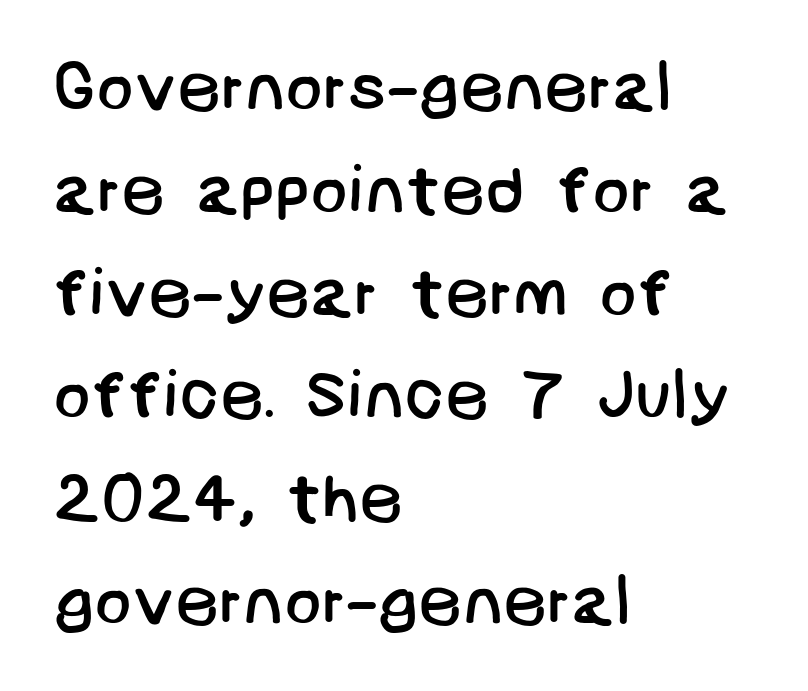
The image shows 69 px regular-weight sans-serif type; set left-aligned, normal line spacing (1.49x), normal letter spacing, not underlined; low stroke contrast and a large x-height.
